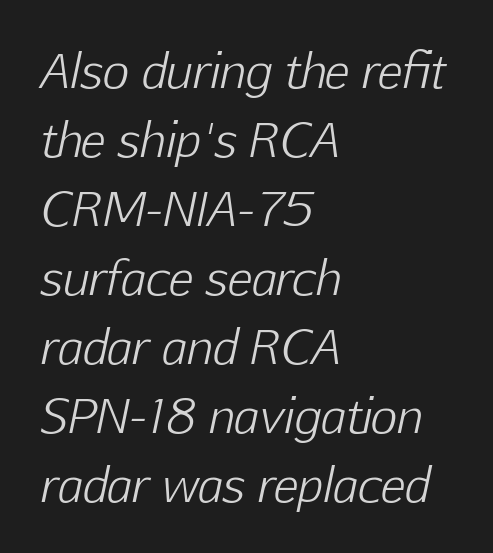
The image shows 46 px light type, italic (leaning right); set left-aligned, normal line spacing (1.5x), normal letter spacing, not underlined; low stroke contrast and a medium x-height.
